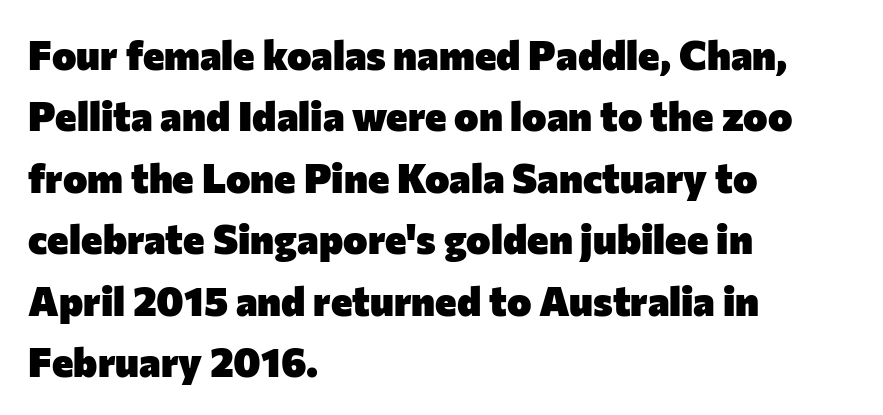
Q: Is the text bold? A: Yes.
Q: Is the text italic (slanted)? A: No, it is upright.
Q: Is the typeface a serif or a sans-serif typeface? A: Sans-serif.
Q: Is the text underlined? A: No.
Q: How is the paragraph aligned? A: Left-aligned.
Q: Is the spacing between letters normal or unusually wide? A: Normal.
Q: Is the spacing between lines tight, normal or loose? A: Normal.
Q: Width (condensed, normal, or wide)? A: Normal.
Q: Stroke contrast? A: Low.
Q: x-height? A: Medium.
Q: Monospaced? A: No.
